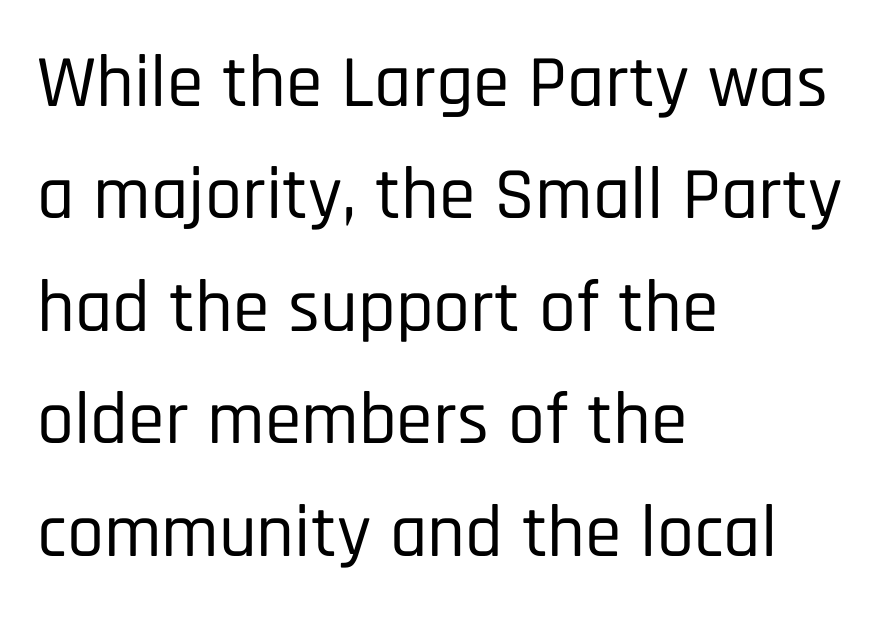
Q: Is the text italic (slanted)? A: No, it is upright.
Q: Is the typeface a serif or a sans-serif typeface? A: Sans-serif.
Q: Is the text underlined? A: No.
Q: How is the paragraph aligned? A: Left-aligned.
Q: Is the spacing between letters normal or unusually wide? A: Normal.
Q: Is the spacing between lines tight, normal or loose? A: Normal.
Q: Width (condensed, normal, or wide)? A: Condensed.
Q: Stroke contrast? A: Low.
Q: x-height? A: Large.
Q: Monospaced? A: No.
